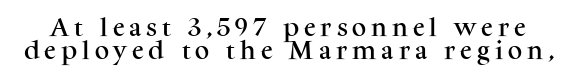
{"italic": "no", "underline": "no", "line_spacing_ratio": 1.16, "letter_spacing": "wide", "letter_spacing_em": 0.25, "glyph_px": 20}
